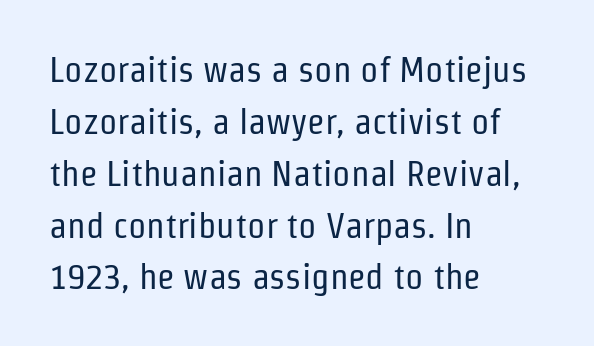
Summary of vertical rhythm: regular, with standard interline spacing. The face used here is a sans, in the tradition of grotesques and geometrics. The tracking reads as untouched default to a designer's eye. Is there any slant? The stems are plumb.
